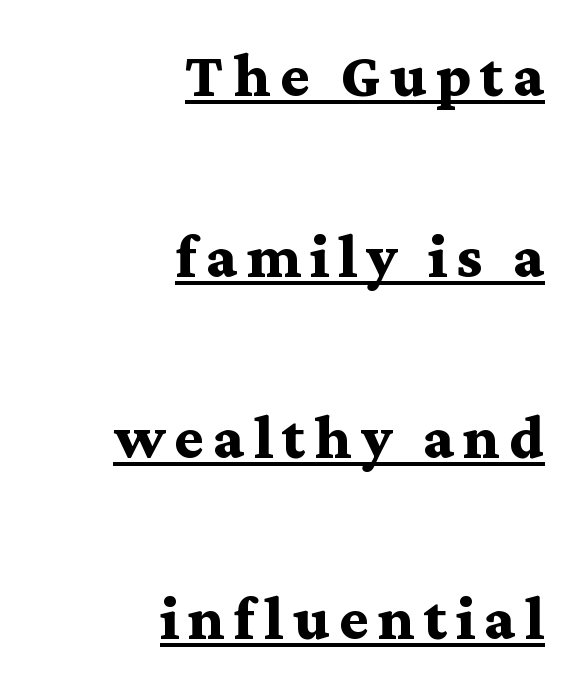
Q: Is the text bold? A: Yes.
Q: Is the text italic (slanted)? A: No, it is upright.
Q: Is the typeface a serif or a sans-serif typeface? A: Serif.
Q: Is the text underlined? A: Yes.
Q: How is the paragraph aligned? A: Right-aligned.
Q: Is the spacing between lines tight, normal or loose? A: Loose.
Q: Width (condensed, normal, or wide)? A: Wide.
Q: Stroke contrast? A: Medium.
Q: x-height? A: Medium.
Q: Monospaced? A: No.
